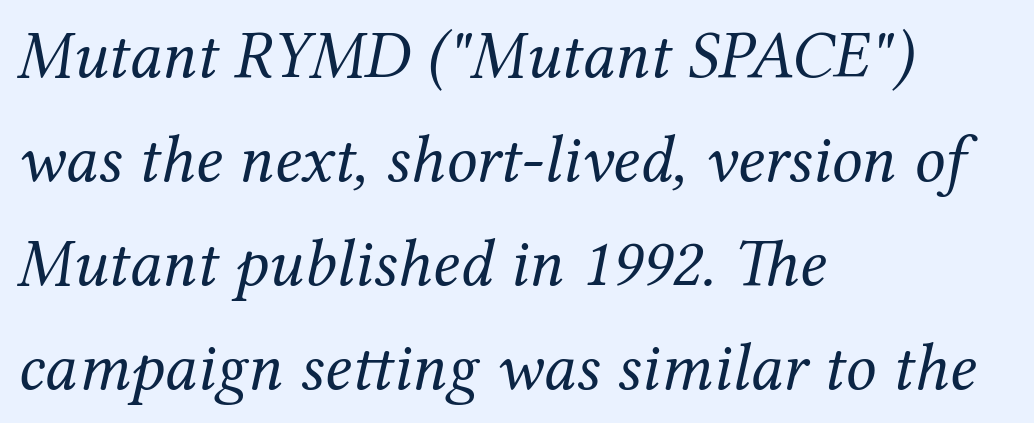
Horizontal bands of white between lines are of average thickness. This is not heavy type; no bold has been used. Words appear dense and cohesive because spacing is normal. Check under the words: just untouched page.
